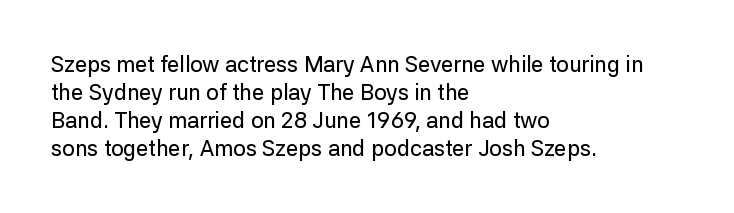
In terms of leading, this rendering sits right in the middle. Do the letters lean? They stand straight. These lines stack with their left ends in a neat column. The zone under the glyphs is completely vacant. The letters sit at their default tracking, neither squeezed nor spread.
